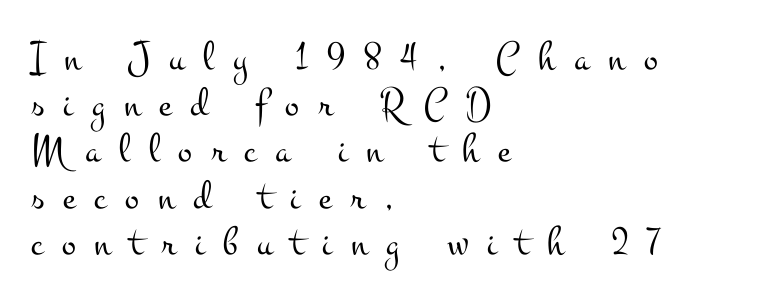
Layout note: lines flush left. This sample has the flowing, uneven cadence of proportional lettering. Between one letter and the next there's a generous, obvious gap. On a weight scale, this lands at 450 or below.
